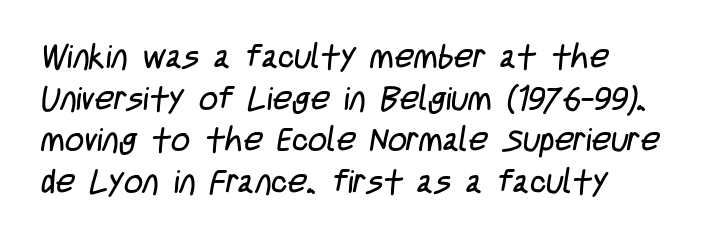
Q: Is the text bold? A: No.
Q: Is the typeface a serif or a sans-serif typeface? A: Sans-serif.
Q: Is the text underlined? A: No.
Q: How is the paragraph aligned? A: Left-aligned.
Q: Is the spacing between letters normal or unusually wide? A: Normal.
Q: Is the spacing between lines tight, normal or loose? A: Normal.
Q: Width (condensed, normal, or wide)? A: Condensed.
Q: Stroke contrast? A: Low.
Q: x-height? A: Large.
Q: Monospaced? A: No.
